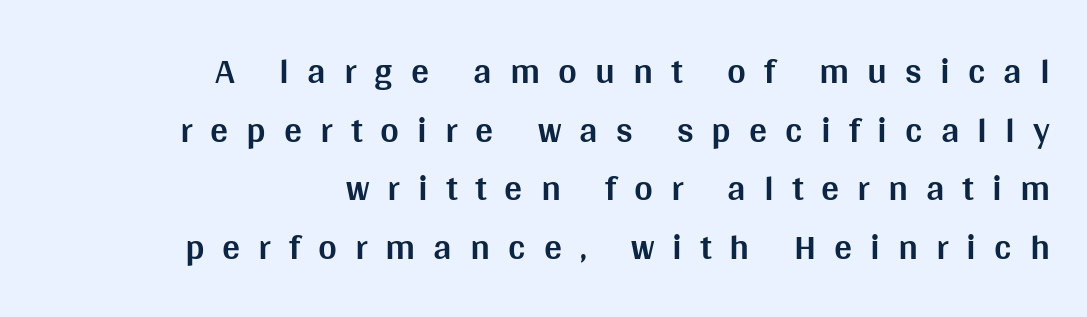
The image shows 36 px bold sans-serif type, upright; set right-aligned, normal line spacing (1.63x), unusually wide letter spacing (+0.5 em), not underlined; medium stroke contrast and a large x-height.
